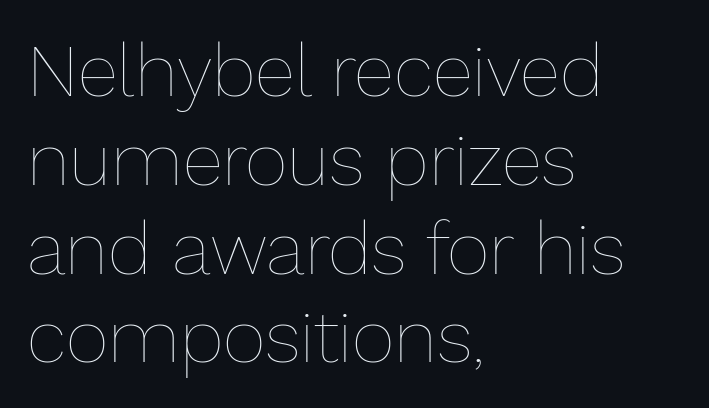
Teacher's note: observe the even left margin — that is flush-left alignment. This sample has the flowing, uneven cadence of proportional lettering. Rule under the text: the space is simply empty. Letters have the restrained weight of plain body copy at most.
